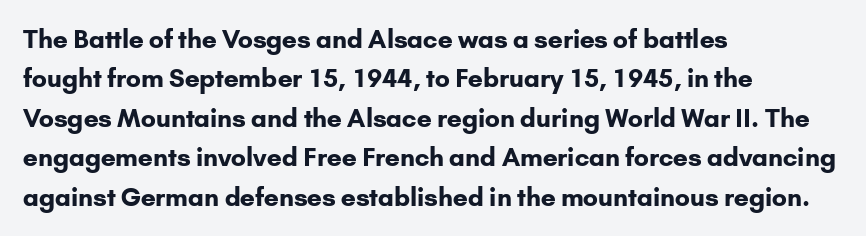
The image shows 25 px bold type, upright; set left-aligned, normal line spacing (1.58x), normal letter spacing, not underlined.
